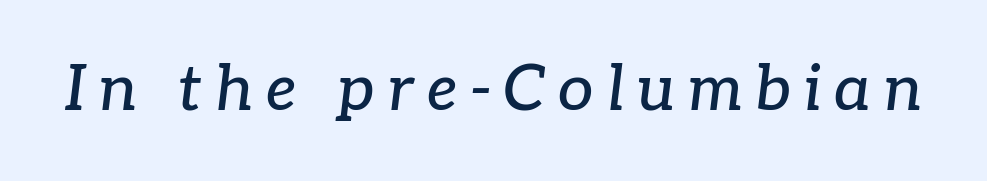
Compared with ordinary roman type, these characters are visibly tilted. In terms of letterform style, serifs are clearly present. The letters advance in unequal steps, a hallmark of proportional type. Plain, unruled lines of type.
